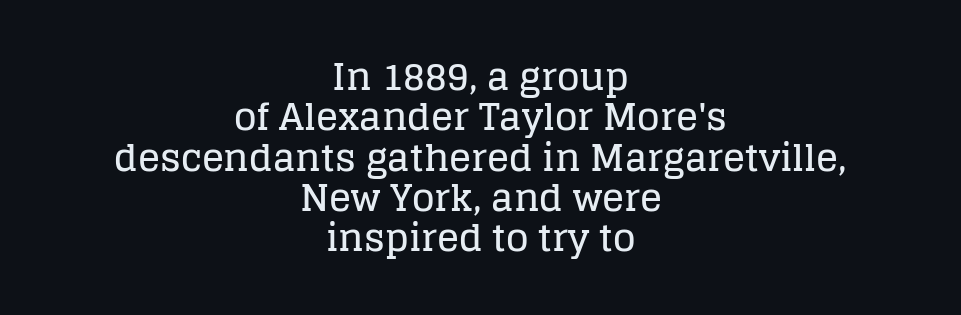
Q: Is the text italic (slanted)? A: No, it is upright.
Q: Is the typeface a serif or a sans-serif typeface? A: Serif.
Q: Is the text underlined? A: No.
Q: How is the paragraph aligned? A: Centered.
Q: Is the spacing between letters normal or unusually wide? A: Normal.
Q: Is the spacing between lines tight, normal or loose? A: Tight.
Q: Width (condensed, normal, or wide)? A: Normal.
Q: Stroke contrast? A: Low.
Q: x-height? A: Large.
Q: Monospaced? A: No.
